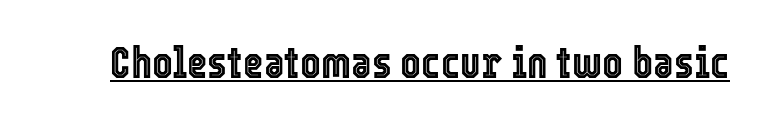
The image shows 44 px condensed type, upright; set normal letter spacing, underlined; a medium x-height.
